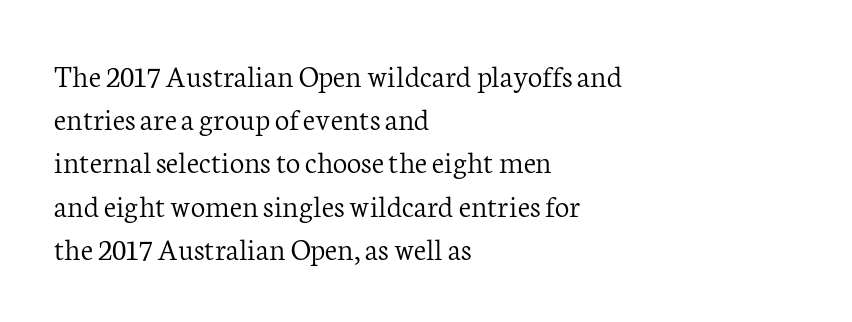
Q: Is the text bold? A: No.
Q: Is the text italic (slanted)? A: No, it is upright.
Q: Is the typeface a serif or a sans-serif typeface? A: Serif.
Q: Is the text underlined? A: No.
Q: How is the paragraph aligned? A: Left-aligned.
Q: Is the spacing between letters normal or unusually wide? A: Normal.
Q: Is the spacing between lines tight, normal or loose? A: Normal.
Q: Width (condensed, normal, or wide)? A: Normal.
Q: Stroke contrast? A: Low.
Q: x-height? A: Medium.
Q: Monospaced? A: No.
